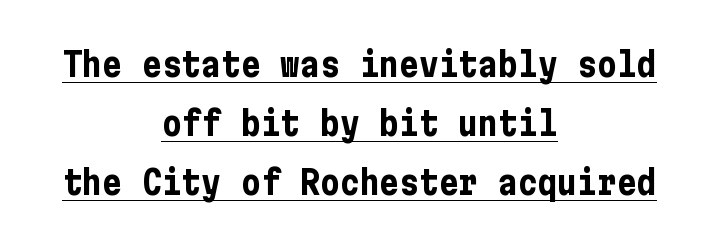
{"serif": "no", "italic": "no", "bold": "yes", "weight": "bold", "width": "condensed", "stroke_contrast": "low", "x_height": "medium", "underline": "yes", "align": "center", "line_spacing_ratio": 1.79, "letter_spacing": "normal", "letter_spacing_em": 0.0, "glyph_px": 33}
